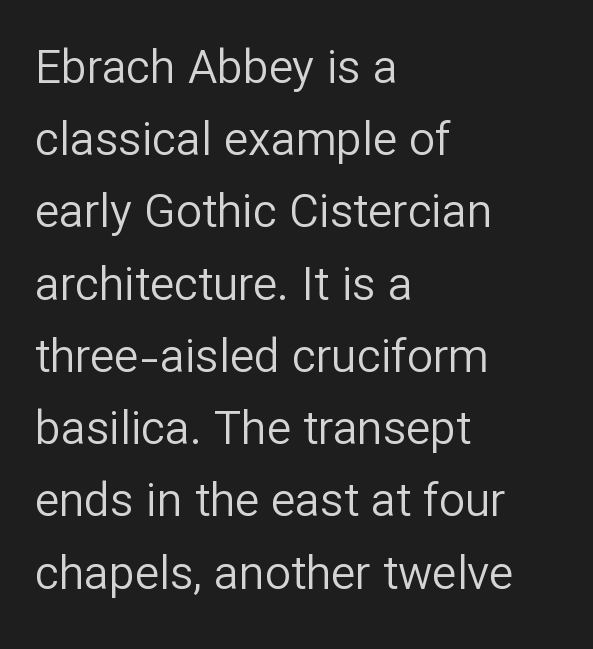
Inter-character spacing is left at the font's built-in metrics. Ordinary non-slanted type is in use. Stem width sits at or under what a default text font uses. The rendering uses a moderate line-height, typical for paragraphs.
